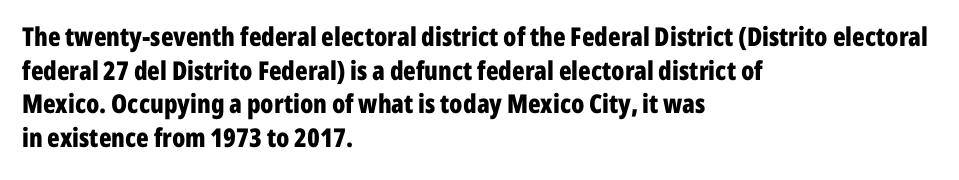
Regarding leading, the lines here are spaced in the standard way. Nothing unusual about the tracking: characters are spaced as the font intends. Clear beneath every line of the passage. The compositor pushed each line to the left boundary. Ascenders rise straight up at ninety degrees. The font is running at its bold setting.
